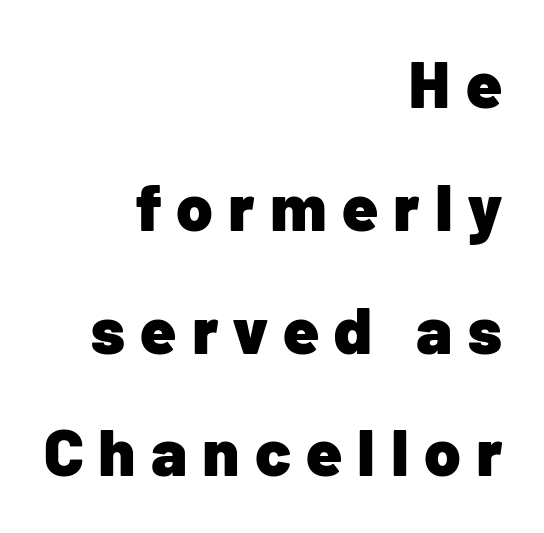
The image shows 66 px heavy sans-serif type, upright; set right-aligned, line spacing 1.86x, unusually wide letter spacing (+0.23 em), not underlined; low stroke contrast and a medium x-height.
